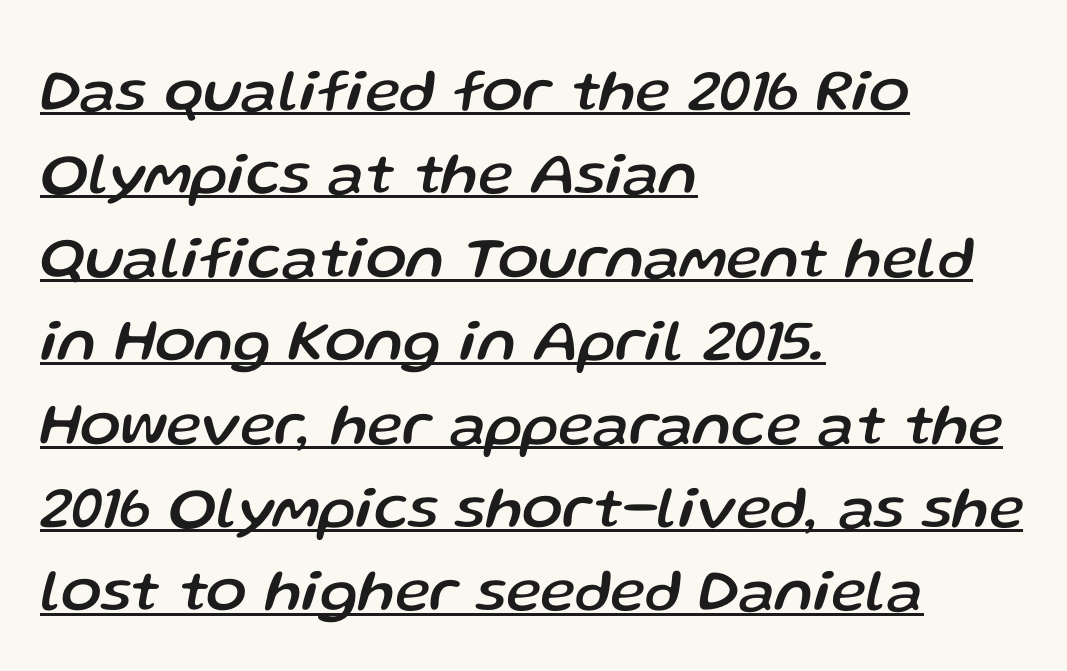
A typesetter would mark this as italic. Emphasis is given by a line drawn under the lettering. The passage shown is typed in a proportional face where columns would drift. This rendering uses left alignment, leaving the right contour irregular. Is the letter spacing exaggerated? No — it looks like the ordinary default.
